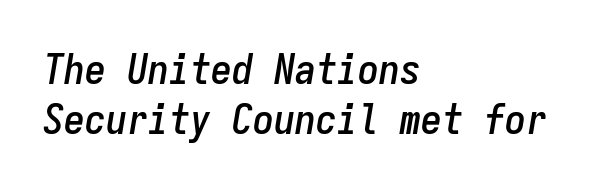
These lines are set flush left with a ragged right edge. Do the characters align in a grid? Yes, the font is monospaced. Letters rest on an invisible, unmarked baseline. Nothing unusual about the tracking: characters are spaced as the font intends.
